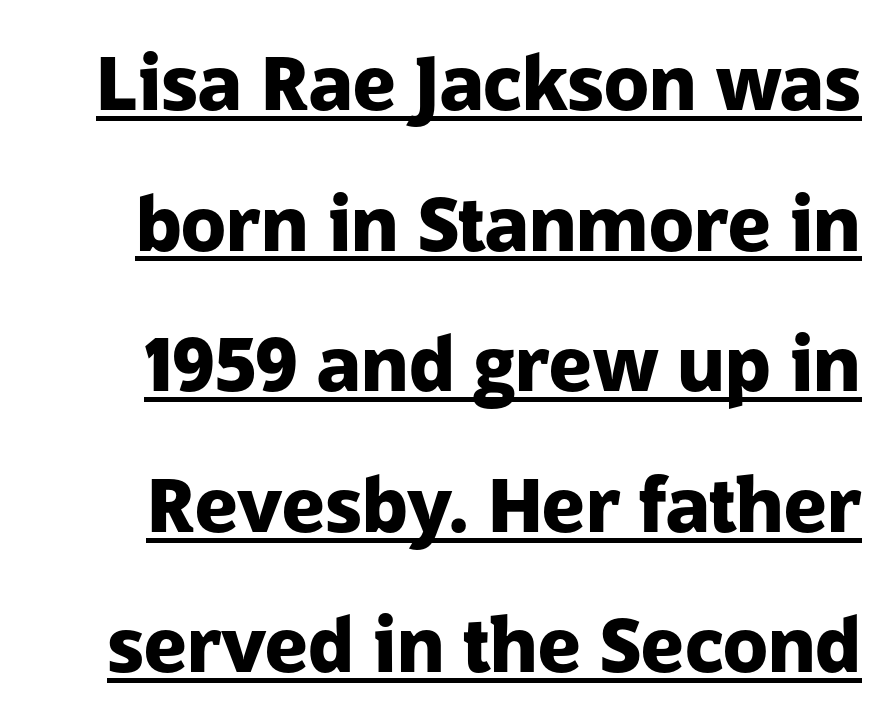
Q: Is the text bold? A: Yes.
Q: Is the text italic (slanted)? A: No, it is upright.
Q: Is the typeface a serif or a sans-serif typeface? A: Sans-serif.
Q: Is the text underlined? A: Yes.
Q: Is the spacing between letters normal or unusually wide? A: Normal.
Q: Is the spacing between lines tight, normal or loose? A: Loose.
Q: Width (condensed, normal, or wide)? A: Normal.
Q: Stroke contrast? A: Low.
Q: x-height? A: Medium.
Q: Monospaced? A: No.
